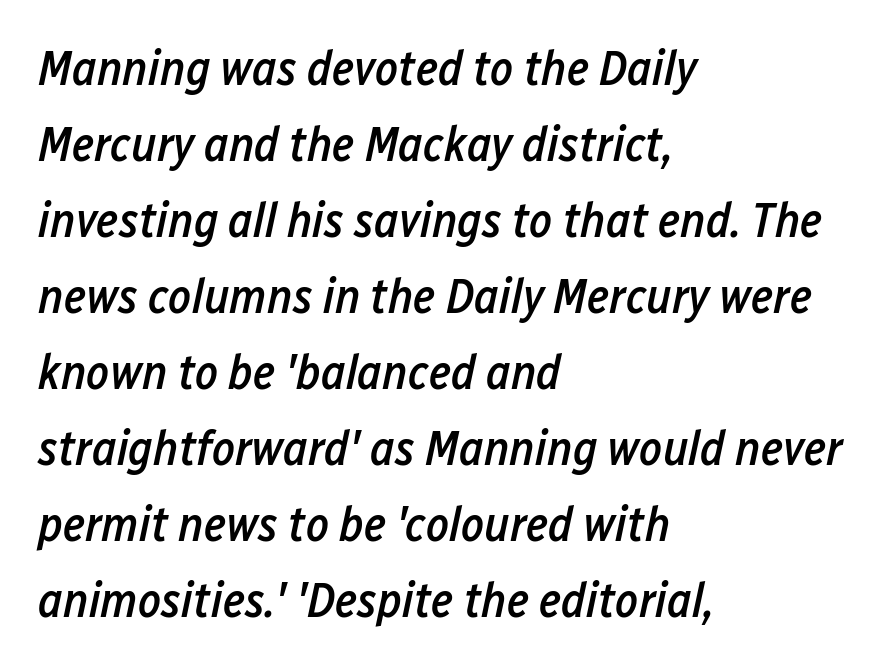
Semibold letterforms, between regular and bold. Alignment: flush left. How would I describe the line gaps? Plain and ordinary. Words appear dense and cohesive because spacing is normal.
